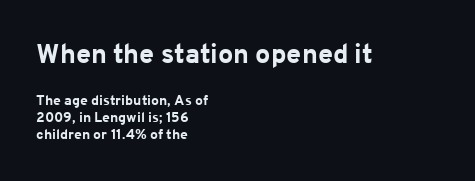
{"italic": "no", "bold": "yes", "underline": "no", "align": "left", "line_spacing_ratio": 1.23, "letter_spacing": "normal", "letter_spacing_em": 0.0, "larger_block": "first", "size_ratio": 1.93, "glyph_px": 27}
